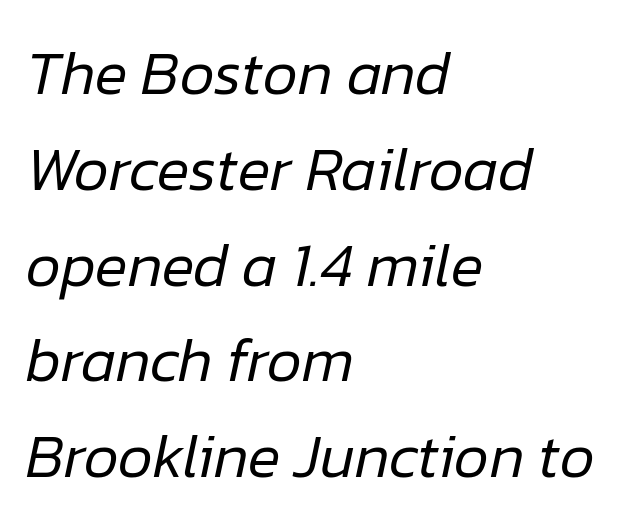
The image shows 61 px regular-weight type, italic (leaning right); set left-aligned, normal line spacing (1.57x), normal letter spacing, not underlined; low stroke contrast and a medium x-height.
